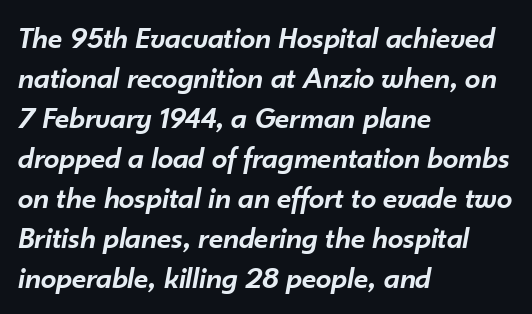
The image shows 31 px semibold type, italic (leaning right); set left-aligned, normal line spacing (1.29x), normal letter spacing, not underlined; low stroke contrast and a small x-height.
